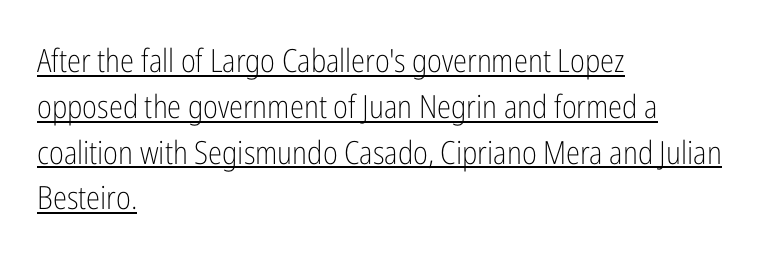
Q: Is the text bold? A: No.
Q: Is the text italic (slanted)? A: No, it is upright.
Q: Is the typeface a serif or a sans-serif typeface? A: Sans-serif.
Q: Is the text underlined? A: Yes.
Q: How is the paragraph aligned? A: Left-aligned.
Q: Is the spacing between letters normal or unusually wide? A: Normal.
Q: Is the spacing between lines tight, normal or loose? A: Normal.
Q: Width (condensed, normal, or wide)? A: Condensed.
Q: Stroke contrast? A: Low.
Q: x-height? A: Medium.
Q: Monospaced? A: No.
